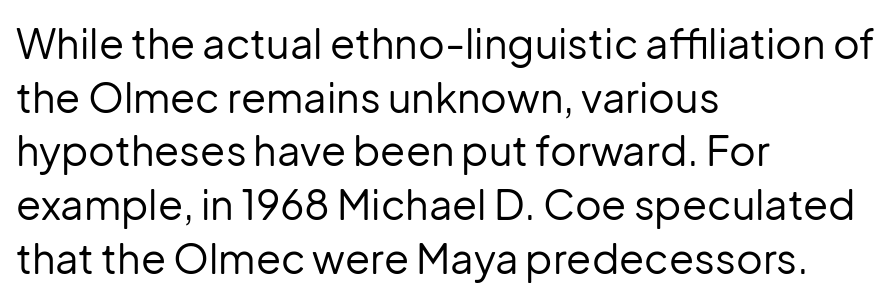
{"serif": "no", "italic": "no", "bold": "no", "weight": "regular", "width": "normal", "stroke_contrast": "low", "x_height": "medium", "monospaced": "no", "underline": "no", "align": "left", "line_spacing": "normal", "line_spacing_ratio": 1.31, "letter_spacing": "normal", "letter_spacing_em": 0.0, "glyph_px": 41}
